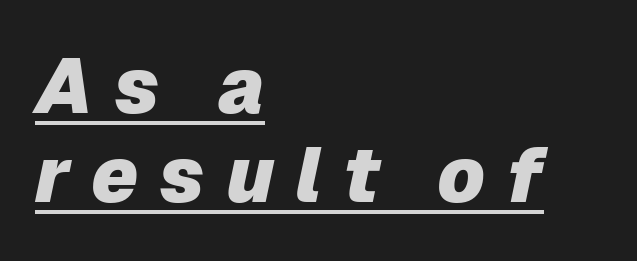
Every character sits at an angle, as italics do. The line texture is sparse and dotted thanks to wide tracking. A baseline rule has been typeset under these characters. Is the block centered? No — it sits flush against the left margin. I'd describe the lettering as bold — thick and assertive. Here the designer chose a conventional face with non-uniform glyph widths.
